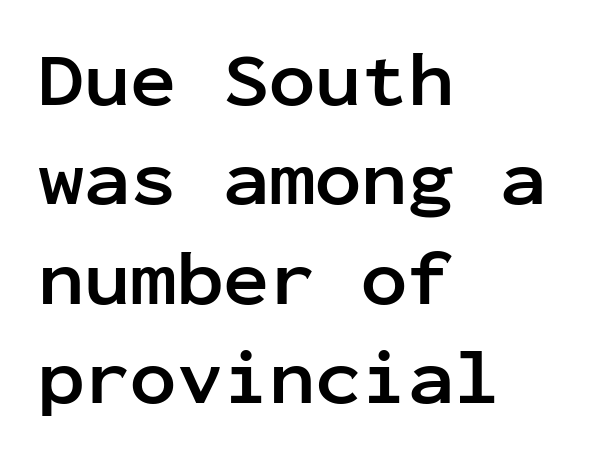
Q: Is the text bold? A: Yes.
Q: Is the text italic (slanted)? A: No, it is upright.
Q: Is the typeface a serif or a sans-serif typeface? A: Sans-serif.
Q: Is the text underlined? A: No.
Q: How is the paragraph aligned? A: Left-aligned.
Q: Is the spacing between letters normal or unusually wide? A: Normal.
Q: Is the spacing between lines tight, normal or loose? A: Normal.
Q: Width (condensed, normal, or wide)? A: Normal.
Q: Stroke contrast? A: Low.
Q: x-height? A: Medium.
Q: Monospaced? A: Yes.
